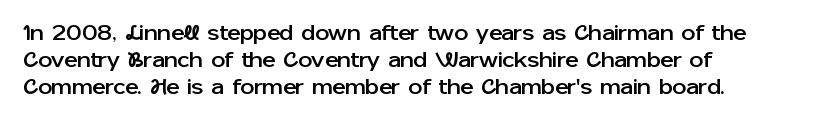
{"italic": "no", "underline": "no", "align": "left", "line_spacing_ratio": 1.22, "letter_spacing": "normal", "letter_spacing_em": 0.0, "glyph_px": 22}
